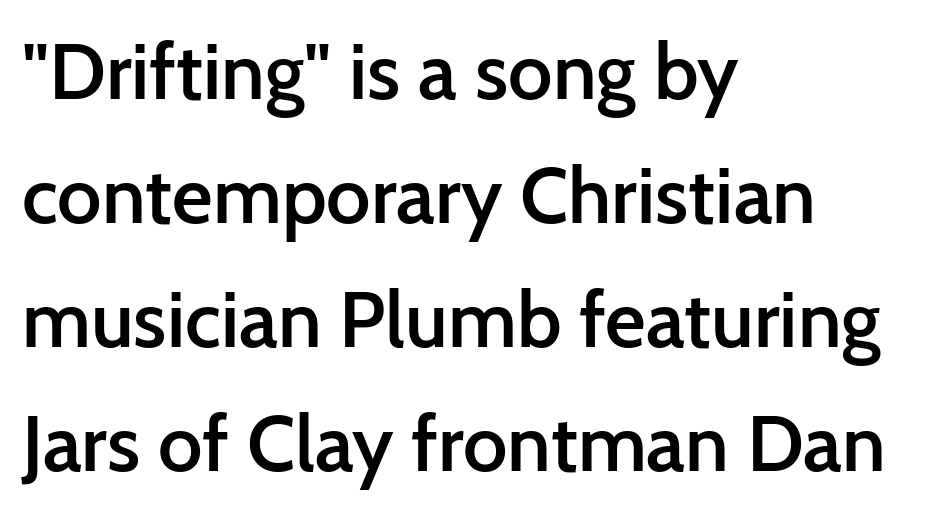
Q: Is the text bold? A: Semi-bold.
Q: Is the text italic (slanted)? A: No, it is upright.
Q: Is the typeface a serif or a sans-serif typeface? A: Sans-serif.
Q: Is the text underlined? A: No.
Q: How is the paragraph aligned? A: Left-aligned.
Q: Is the spacing between letters normal or unusually wide? A: Normal.
Q: Is the spacing between lines tight, normal or loose? A: Normal.
Q: Width (condensed, normal, or wide)? A: Normal.
Q: Stroke contrast? A: Low.
Q: x-height? A: Medium.
Q: Monospaced? A: No.
